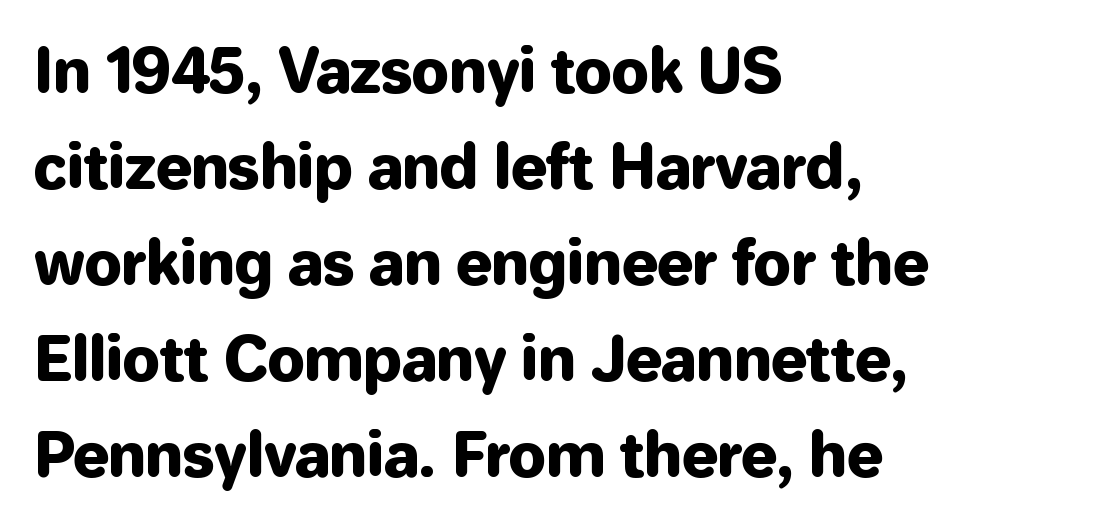
Characters remain perfectly vertical along every line. The strip under each line holds only bare page. Students, note that the glyphs here touch the page at normal intervals. The compositor pushed each line to the left boundary.
